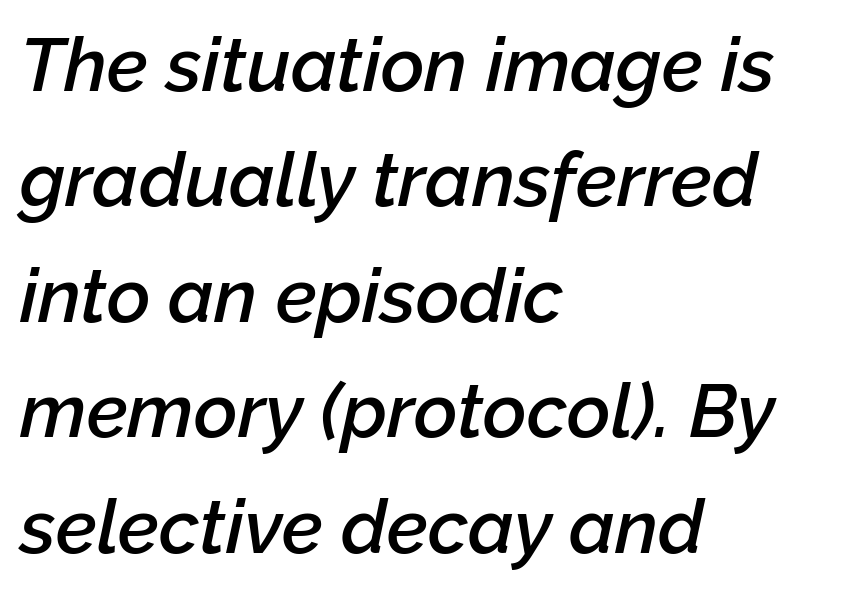
Q: Is the text bold? A: Semi-bold.
Q: Is the text italic (slanted)? A: Yes, it leans right by about 12 degrees.
Q: Is the text underlined? A: No.
Q: How is the paragraph aligned? A: Left-aligned.
Q: Is the spacing between letters normal or unusually wide? A: Normal.
Q: Is the spacing between lines tight, normal or loose? A: Normal.
Q: Width (condensed, normal, or wide)? A: Normal.
Q: Stroke contrast? A: Low.
Q: x-height? A: Medium.
Q: Monospaced? A: No.
